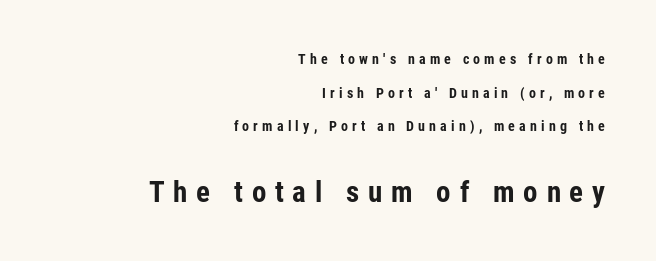
What kind of face is this? One without serifs — a sans. Character widths vary here, with narrow letters taking less room than wide ones. Baseline-to-baseline distance is far greater than the letter height. The later block is typeset at a bigger size than the earlier block.
